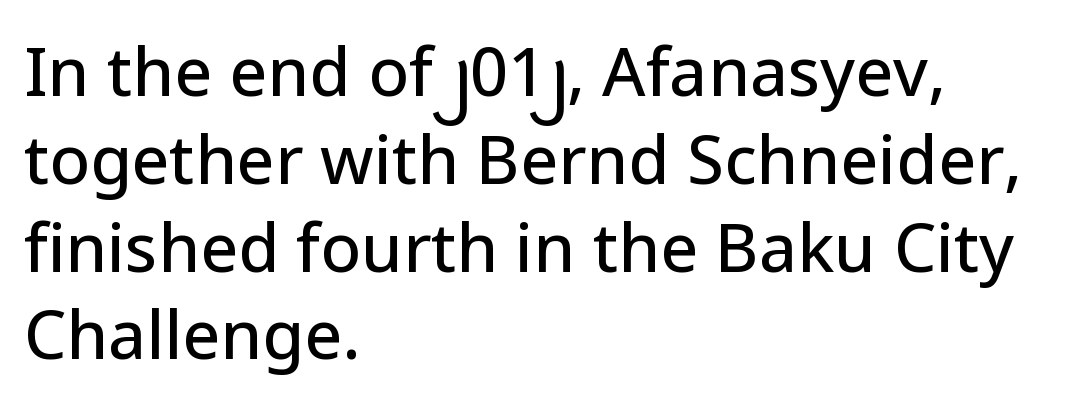
The lines sit at an ordinary, default distance from one another. There is no visible air inserted between adjacent glyphs. Looks like regular typesetting: each glyph gets only the width it needs. Words float on clear page, feet unadorned.
